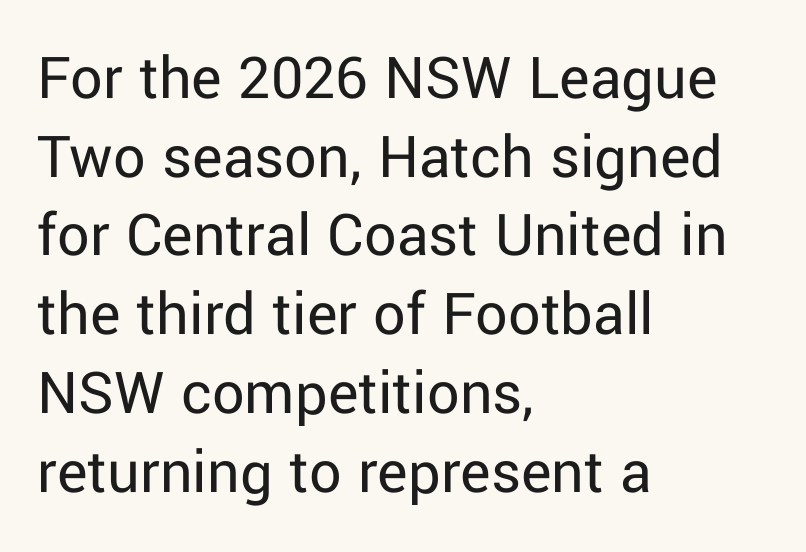
{"serif": "no", "italic": "no", "bold": "no", "weight": "regular", "width": "normal", "stroke_contrast": "low", "x_height": "medium", "monospaced": "no", "underline": "no", "align": "left", "line_spacing_ratio": 1.23, "letter_spacing": "normal", "letter_spacing_em": 0.0, "glyph_px": 64}
